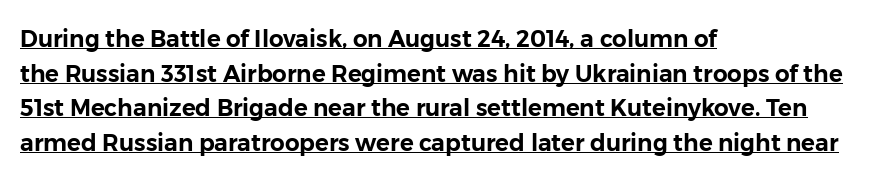
{"italic": "no", "underline": "yes", "align": "left", "line_spacing": "normal", "line_spacing_ratio": 1.51, "letter_spacing": "normal", "letter_spacing_em": 0.0, "glyph_px": 23}
